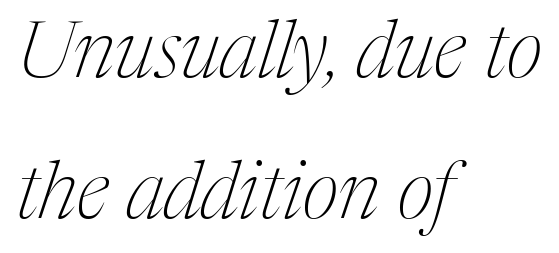
The foot of each line stays bare and open. Observe the serifs anchoring each vertical stroke in this sample. Looking at the ascenders, they clearly lean. The passage shown is not bold in any degree. Honestly, the letter spacing is just normal — you wouldn't notice it. This sample has the flowing, uneven cadence of proportional lettering.
